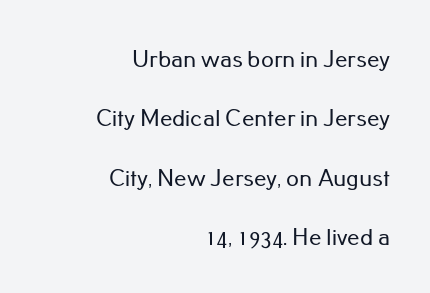
The image shows 25 px text type, upright; set right-aligned, loose line spacing (2.38x), normal letter spacing, not underlined.
